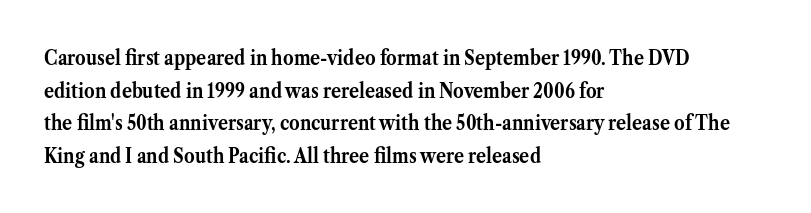
The rendering anchors every line to the left-hand side. In terms of posture, this sample is upright. This sample uses plain, unmodified letter spacing. The gap between lines stays unmarked.
